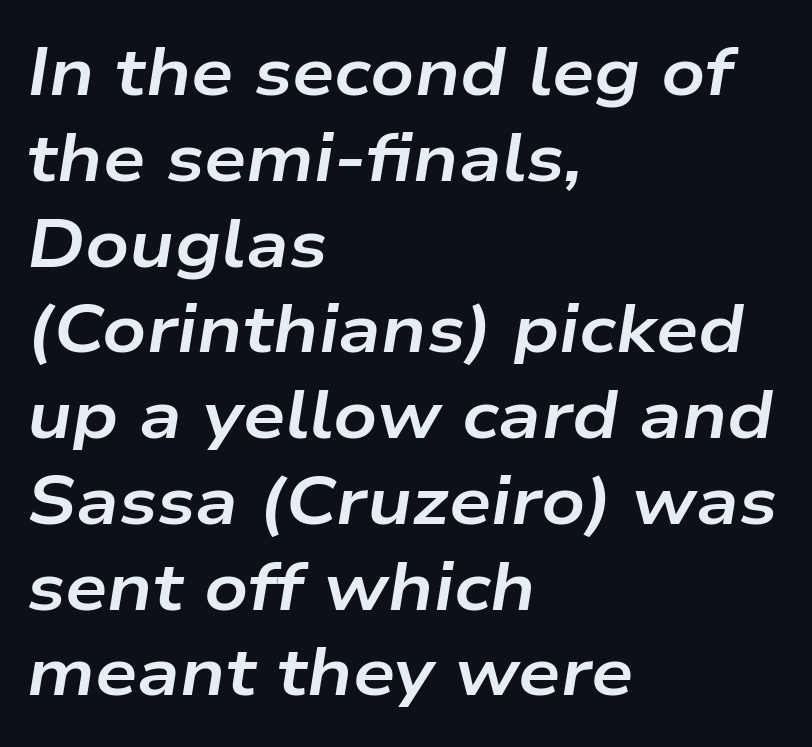
{"italic": "yes", "lean": "right", "slant_degrees": 9, "bold": "yes", "weight": "bold", "width": "wide", "stroke_contrast": "low", "x_height": "medium", "monospaced": "no", "underline": "no", "align": "left", "line_spacing": "normal", "line_spacing_ratio": 1.28, "letter_spacing": "normal", "letter_spacing_em": 0.0, "glyph_px": 67}
